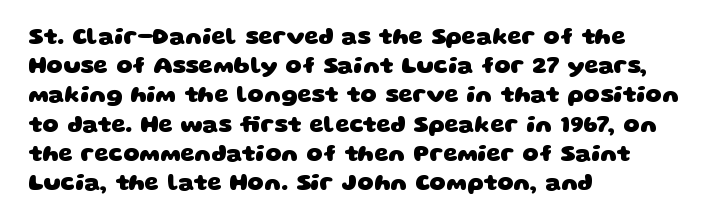
The image shows 23 px bold type; set left-aligned, normal line spacing (1.27x), normal letter spacing, not underlined.
